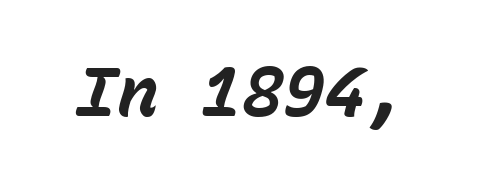
Q: Is the text bold? A: Yes.
Q: Is the text italic (slanted)? A: Yes, it leans right by about 15 degrees.
Q: Is the text underlined? A: No.
Q: Is the spacing between letters normal or unusually wide? A: Normal.
Q: Width (condensed, normal, or wide)? A: Normal.
Q: Stroke contrast? A: Low.
Q: x-height? A: Medium.
Q: Monospaced? A: Yes.
